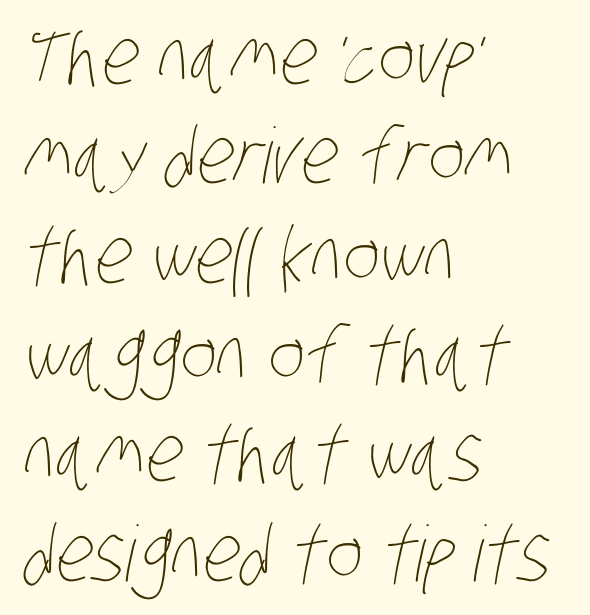
Words appear dense and cohesive because spacing is normal. Evenly set lines give the paragraph a standard silhouette. Teacher's note: observe the even left margin — that is flush-left alignment. Weight class: somewhere from thin through regular. Anything drawn beneath the words? Only blank space. Do the characters align in a grid? No, the font is proportional.
